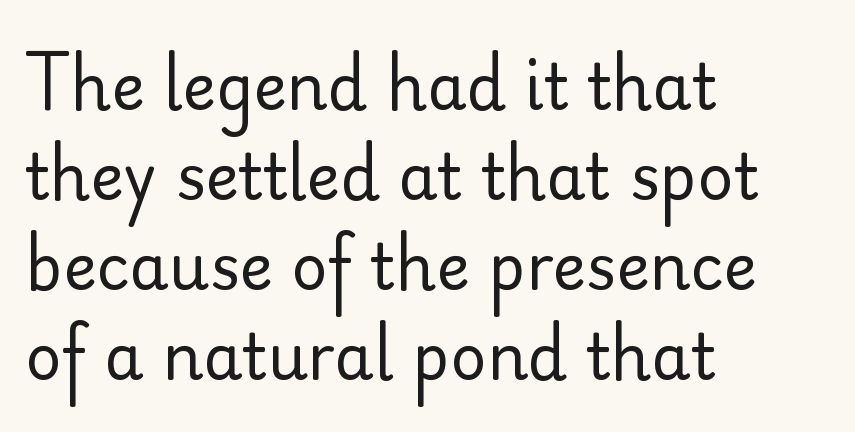
{"serif": "no", "italic": "no", "bold": "no", "weight": "regular", "width": "normal", "stroke_contrast": "low", "x_height": "small", "monospaced": "no", "underline": "no", "align": "left", "line_spacing": "normal", "line_spacing_ratio": 1.43, "letter_spacing": "normal", "letter_spacing_em": 0.0, "glyph_px": 63}
